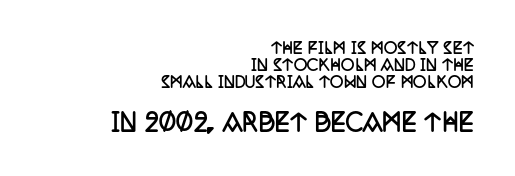
{"italic": "no", "bold": "yes", "underline": "no", "align": "right", "line_spacing": "tight", "line_spacing_ratio": 1.14, "letter_spacing": "normal", "letter_spacing_em": 0.0, "larger_block": "second", "size_ratio": 1.53, "glyph_px": 23}
